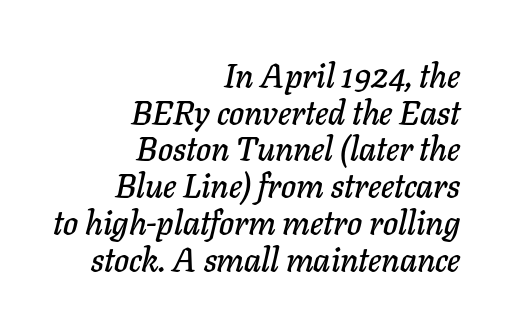
The image shows 34 px text type, italic (leaning right); set right-aligned, tight line spacing (1.08x), normal letter spacing, not underlined; low stroke contrast and a medium x-height.
